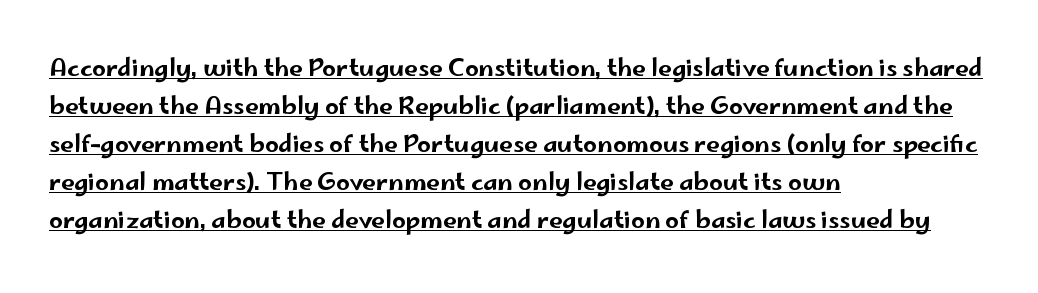
The image shows 24 px text type, upright; set left-aligned, normal line spacing (1.58x), normal letter spacing, underlined.
